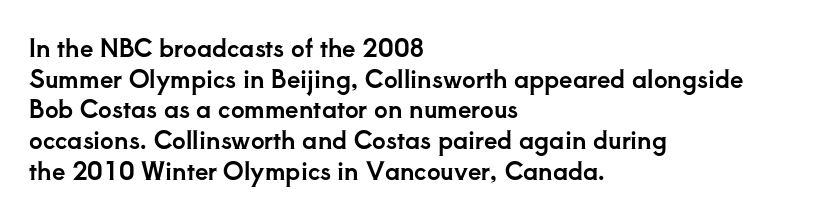
Q: Is the text italic (slanted)? A: No, it is upright.
Q: Is the text underlined? A: No.
Q: How is the paragraph aligned? A: Left-aligned.
Q: Is the spacing between letters normal or unusually wide? A: Normal.
Q: Is the spacing between lines tight, normal or loose? A: Normal.
